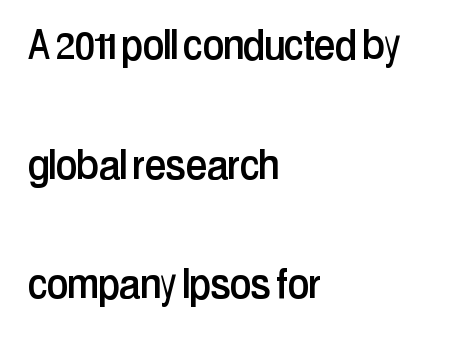
The image shows 49 px condensed sans-serif type, upright; set left-aligned, loose line spacing (2.44x), normal letter spacing, not underlined; low stroke contrast and a medium x-height.
